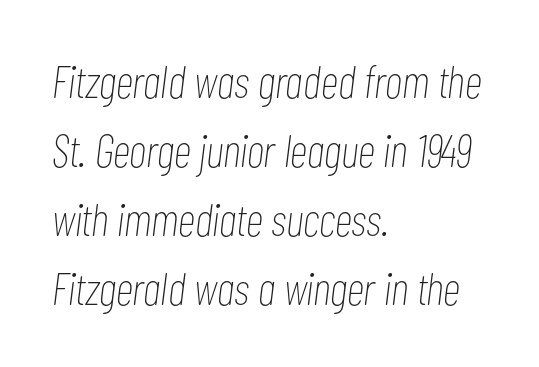
Q: Is the text bold? A: No.
Q: Is the text italic (slanted)? A: Yes, it leans right by about 7 degrees.
Q: Is the text underlined? A: No.
Q: How is the paragraph aligned? A: Left-aligned.
Q: Is the spacing between letters normal or unusually wide? A: Normal.
Q: Is the spacing between lines tight, normal or loose? A: Normal.
Q: Width (condensed, normal, or wide)? A: Condensed.
Q: Stroke contrast? A: Low.
Q: x-height? A: Medium.
Q: Monospaced? A: No.
